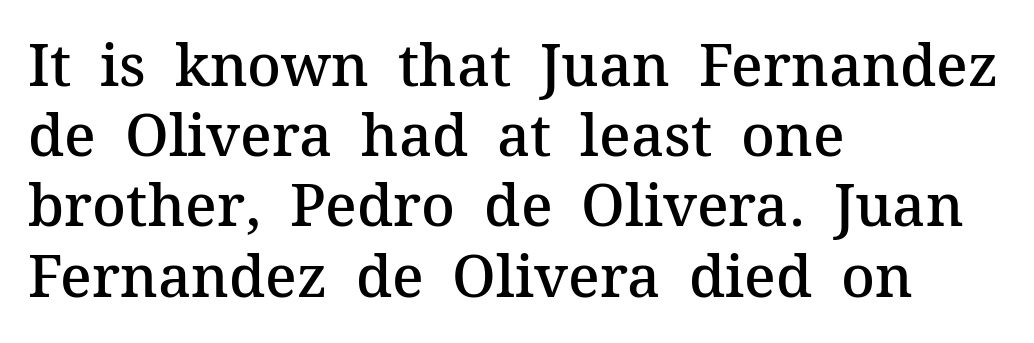
{"serif": "yes", "italic": "no", "bold": "semi", "weight": "semibold", "width": "normal", "stroke_contrast": "medium", "x_height": "medium", "monospaced": "no", "underline": "no", "align": "left", "line_spacing_ratio": 1.21, "letter_spacing": "normal", "letter_spacing_em": 0.0, "glyph_px": 58}
